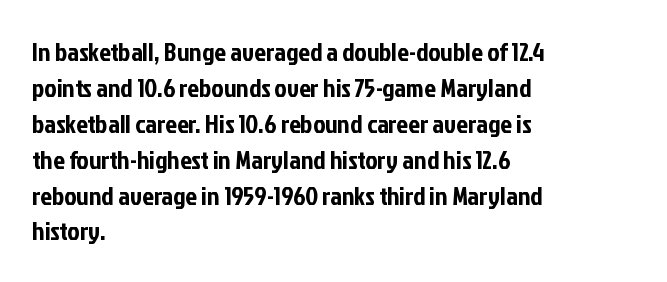
This is roman type, the default non-slanted kind. Standard letterfit; no display-style spreading of the glyphs. Evenly set lines give the paragraph a standard silhouette. The specimen omits any rule beneath the text block's lines. The paragraph shown leans on its left margin.
